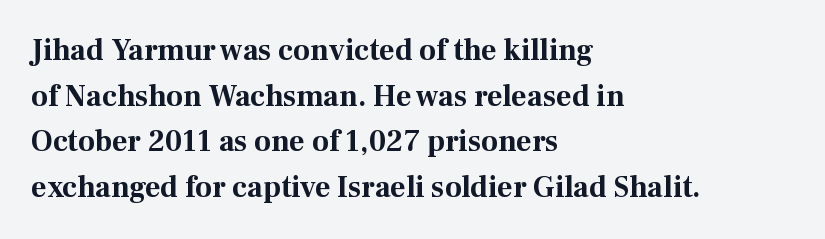
The image shows 30 px bold serif type, upright; set left-aligned, normal line spacing (1.52x), normal letter spacing, not underlined; medium stroke contrast and a medium x-height.
